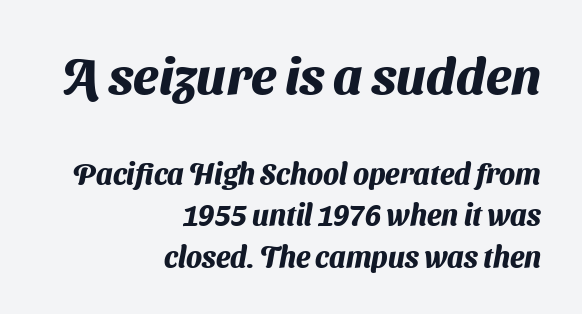
The image shows 51 px heavy sans-serif type; set right-aligned, normal line spacing (1.42x), normal letter spacing, not underlined; the first (top) block is 1.76x larger; medium stroke contrast and a medium x-height.
